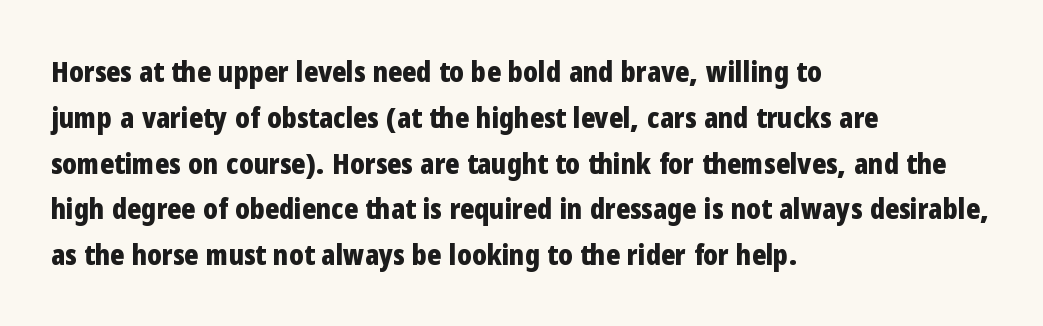
What kind of face is this? One without serifs — a sans. Bare-footed words on every line. I'd describe the lettering as bold — thick and assertive. Normally led — the rows are evenly, conventionally spaced. This sample has the flowing, uneven cadence of proportional lettering.
